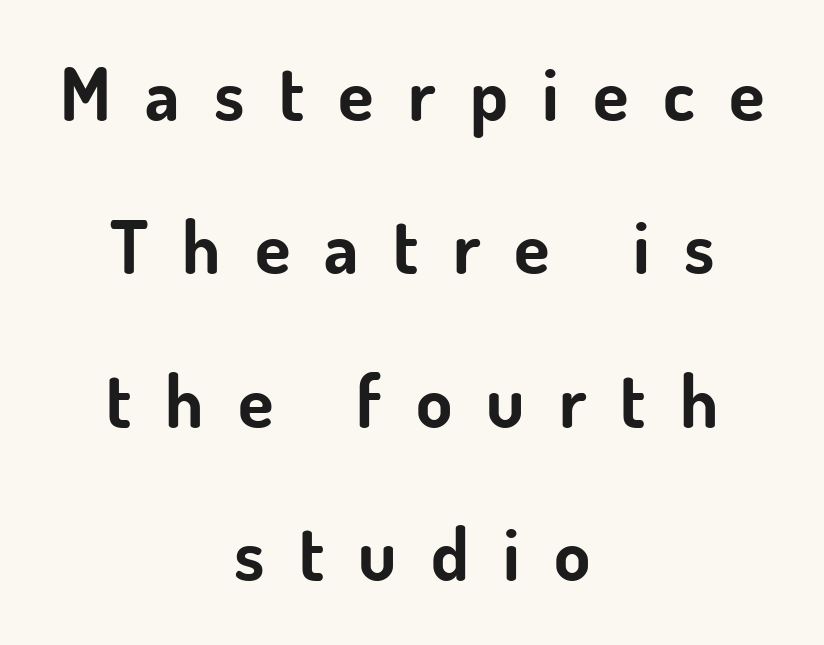
{"serif": "no", "italic": "no", "bold": "yes", "weight": "bold", "width": "normal", "stroke_contrast": "low", "x_height": "small", "monospaced": "no", "underline": "no", "align": "center", "line_spacing": "loose", "line_spacing_ratio": 2.1, "letter_spacing": "wide", "letter_spacing_em": 0.47, "glyph_px": 73}
